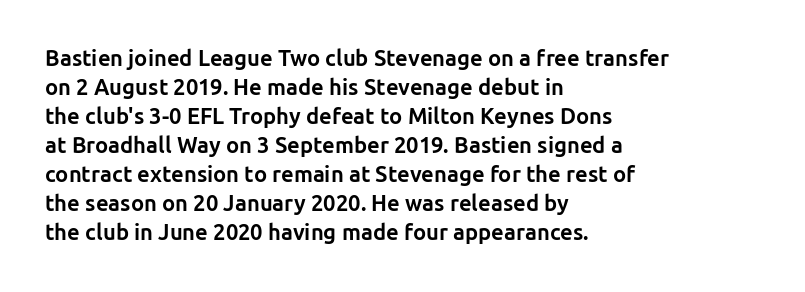
The image shows 22 px bold type, upright; set left-aligned, normal line spacing (1.32x), normal letter spacing, not underlined.
